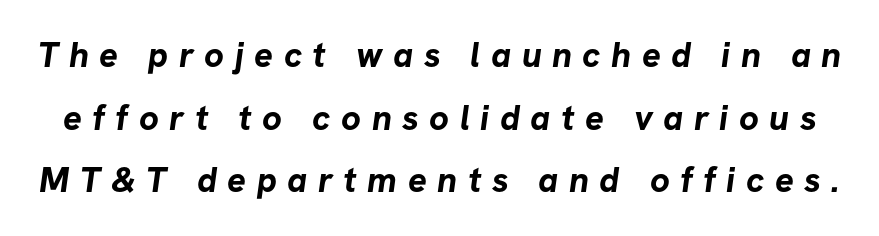
The image shows 35 px bold sans-serif type; set line spacing 1.79x, unusually wide letter spacing (+0.3 em), not underlined; low stroke contrast and a medium x-height.
